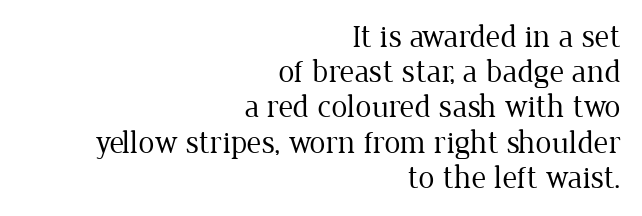
Underline: absent. Is this a fixed-width face? No — the glyphs have proportional, varying widths. The compositor pushed each line to the right boundary. The designer went with a serif here, giving each stem small feet.
